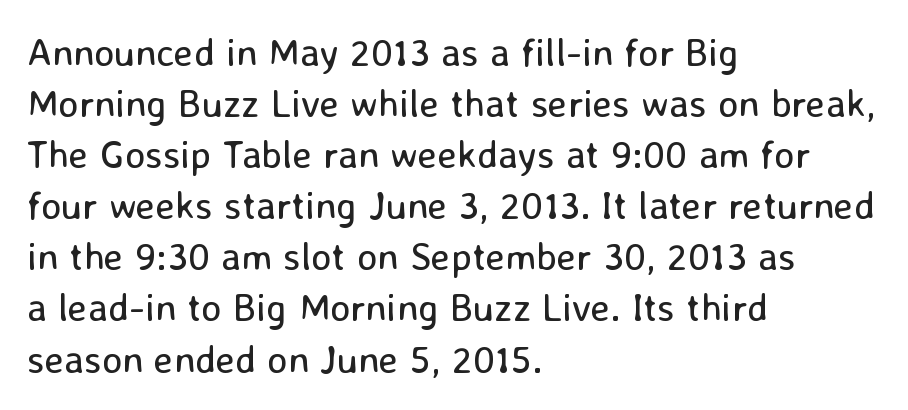
Is this a fixed-width face? No — the glyphs have proportional, varying widths. Letters rest on an invisible, unmarked baseline. The horizontal fit of the characters is conventional and even. Quick note: interline space is typical. Caption: face not bold, strokes unweighted. The rendering anchors every line to the left-hand side.
